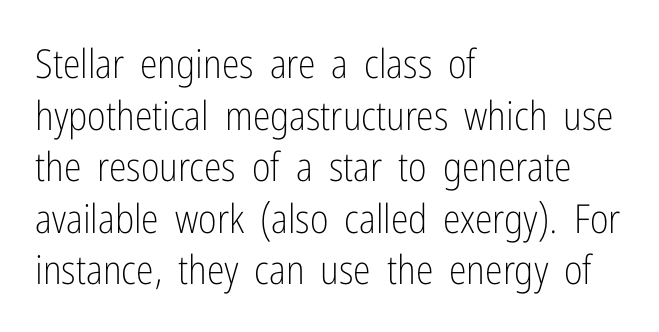
Q: Is the text bold? A: No.
Q: Is the text italic (slanted)? A: No, it is upright.
Q: Is the typeface a serif or a sans-serif typeface? A: Sans-serif.
Q: Is the text underlined? A: No.
Q: How is the paragraph aligned? A: Left-aligned.
Q: Is the spacing between letters normal or unusually wide? A: Normal.
Q: Is the spacing between lines tight, normal or loose? A: Normal.
Q: Width (condensed, normal, or wide)? A: Condensed.
Q: Stroke contrast? A: Low.
Q: x-height? A: Medium.
Q: Monospaced? A: No.
